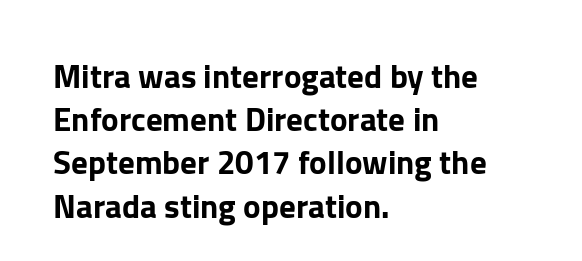
No feet cap the strokes, marking this as sans-serif type. These lines stack with their left ends in a neat column. The lettering holds an erect, upright posture throughout. Think of a printed novel: that variable character pitch is what you see here. The lines sit at an ordinary, default distance from one another. Standard letterfit; no display-style spreading of the glyphs.
